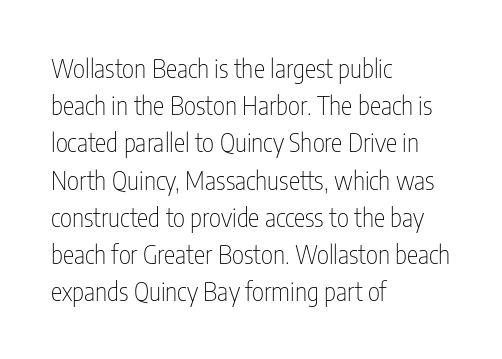
The rendering anchors every line to the left-hand side. A clean baseline with only descenders dipping below it. No chunkiness to these letters — they're not bold. Leading matches the norm, producing a regular column. Ascenders rise straight up at ninety degrees. Nobody touched the tracking dial on this one.
